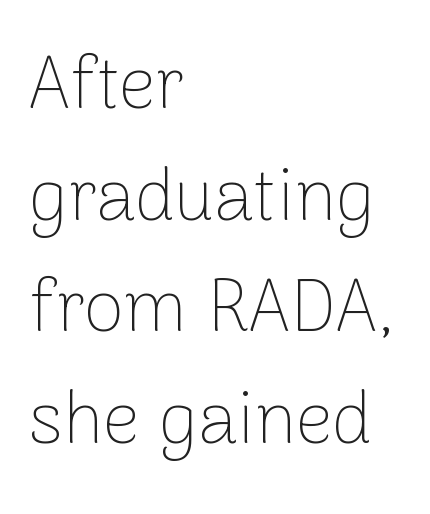
{"serif": "no", "italic": "no", "bold": "no", "weight": "thin", "width": "normal", "stroke_contrast": "low", "x_height": "medium", "monospaced": "no", "underline": "no", "align": "left", "line_spacing": "normal", "line_spacing_ratio": 1.53, "letter_spacing": "normal", "letter_spacing_em": 0.0, "glyph_px": 73}
